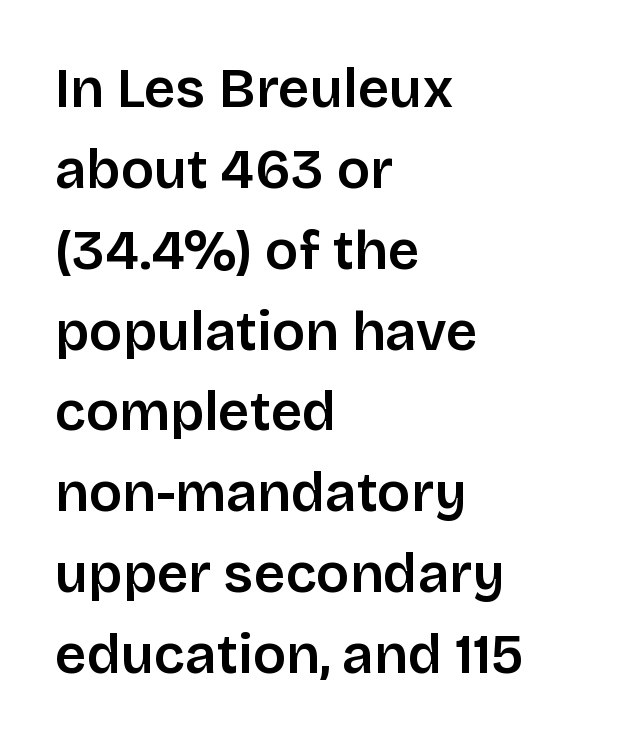
The image shows 55 px sans-serif type, upright; set left-aligned, normal line spacing (1.47x), normal letter spacing, not underlined; low stroke contrast and a large x-height.
